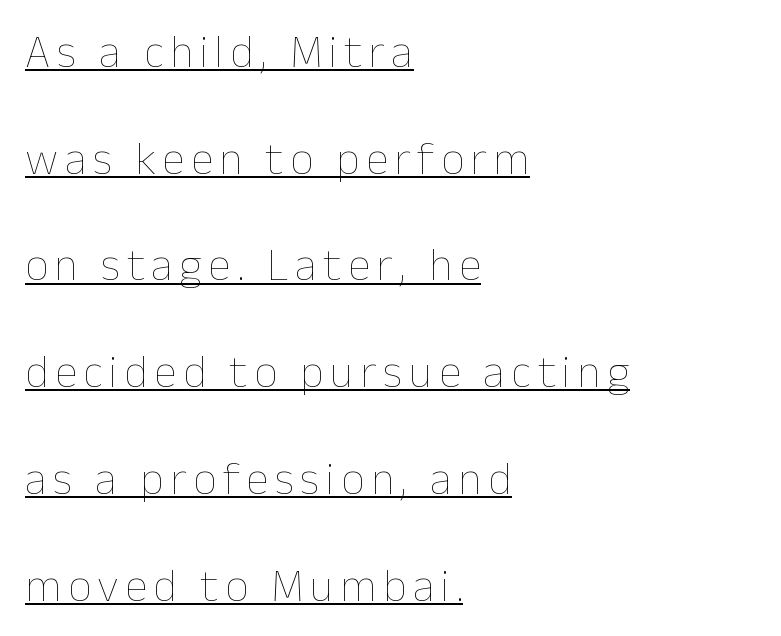
The image shows 46 px thin type, upright; set left-aligned, loose line spacing (2.32x), underlined; low stroke contrast and a medium x-height.
